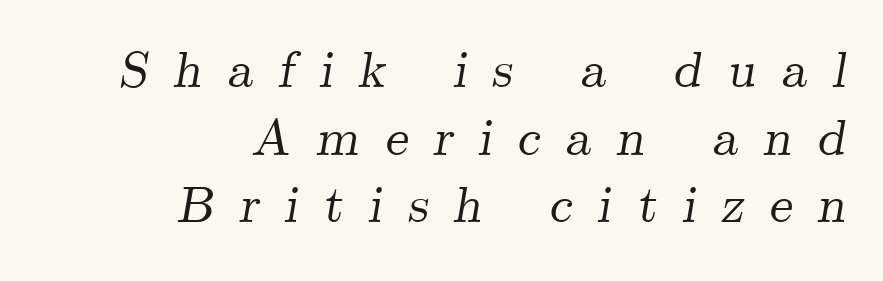
Q: Is the text italic (slanted)? A: Yes, it leans right by about 9 degrees.
Q: Is the typeface a serif or a sans-serif typeface? A: Serif.
Q: Is the text underlined? A: No.
Q: How is the paragraph aligned? A: Right-aligned.
Q: Is the spacing between letters normal or unusually wide? A: Unusually wide.
Q: Is the spacing between lines tight, normal or loose? A: Normal.
Q: Width (condensed, normal, or wide)? A: Normal.
Q: Stroke contrast? A: Medium.
Q: x-height? A: Small.
Q: Monospaced? A: No.
